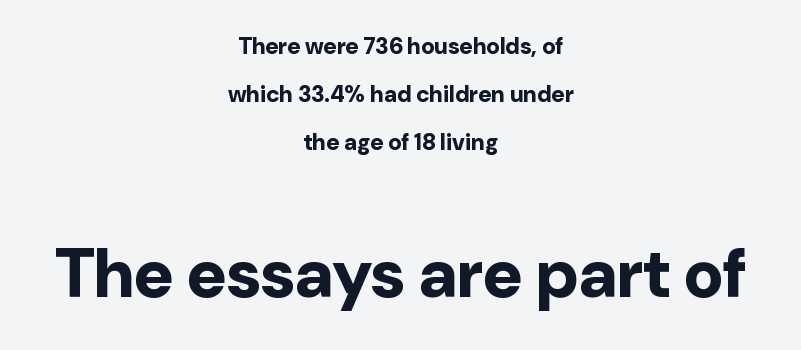
Ascenders rise straight up at ninety degrees. Visually, the bottom section dominates because its glyphs are scaled up. Bare-footed words on every line. Each line is balanced around a shared central axis. I'd call this a sans setting — the letters go barefoot.
